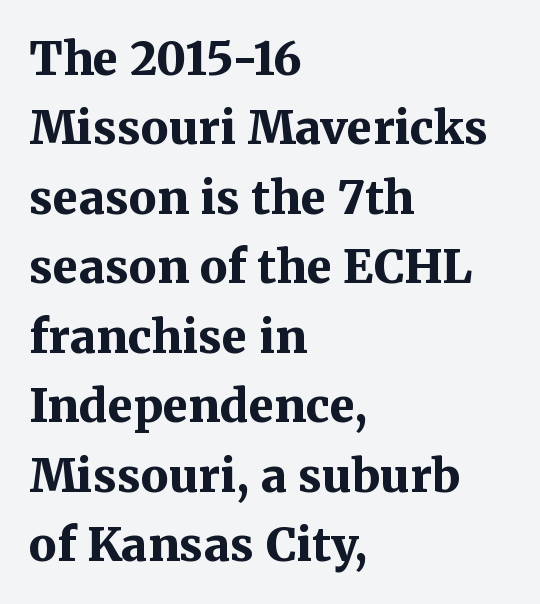
{"serif": "yes", "italic": "no", "bold": "yes", "weight": "bold", "width": "normal", "stroke_contrast": "medium", "x_height": "medium", "monospaced": "no", "underline": "no", "align": "left", "line_spacing": "normal", "line_spacing_ratio": 1.51, "letter_spacing": "normal", "letter_spacing_em": 0.0, "glyph_px": 46}
